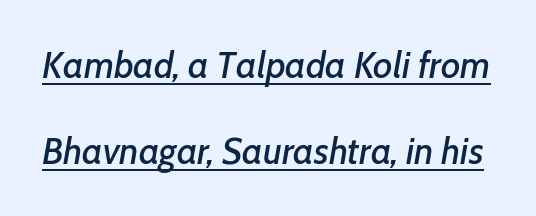
{"italic": "yes", "lean": "right", "slant_degrees": 7, "width": "normal", "stroke_contrast": "low", "x_height": "medium", "monospaced": "no", "underline": "yes", "line_spacing": "loose", "line_spacing_ratio": 2.32, "letter_spacing": "normal", "letter_spacing_em": 0.0, "glyph_px": 37}
